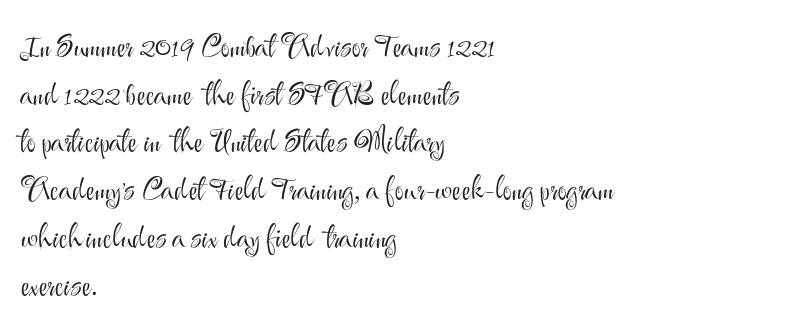
{"serif": "no", "bold": "no", "weight": "light", "width": "normal", "stroke_contrast": "medium", "x_height": "small", "monospaced": "no", "underline": "no", "align": "left", "line_spacing": "normal", "line_spacing_ratio": 1.54, "letter_spacing": "normal", "letter_spacing_em": 0.0, "glyph_px": 31}
